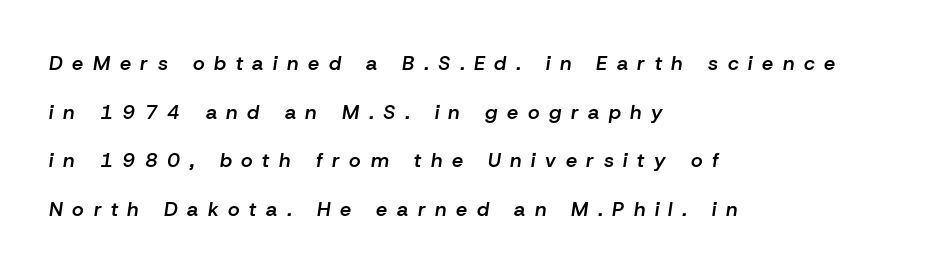
{"italic": "yes", "lean": "right", "slant_degrees": 8, "bold": "semi", "underline": "no", "align": "left", "line_spacing": "loose", "line_spacing_ratio": 2.43, "letter_spacing": "wide", "letter_spacing_em": 0.48, "glyph_px": 20}
